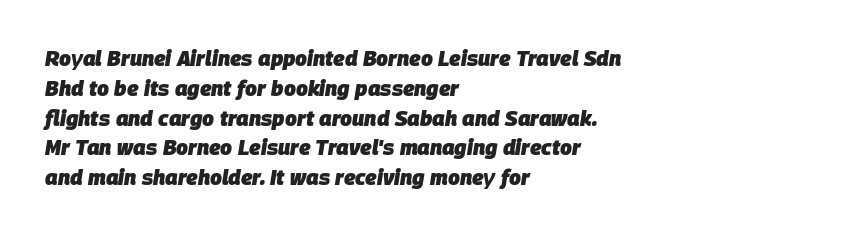
A typesetter would call this zero additional tracking. If you measured baseline to baseline, you'd find a middling distance. The specimen omits any rule beneath the text block's lines. The face used here has the dense, thick strokes of a bold. Typeset ragged right — the left edge is the straight one. In terms of posture, this sample is oblique.
